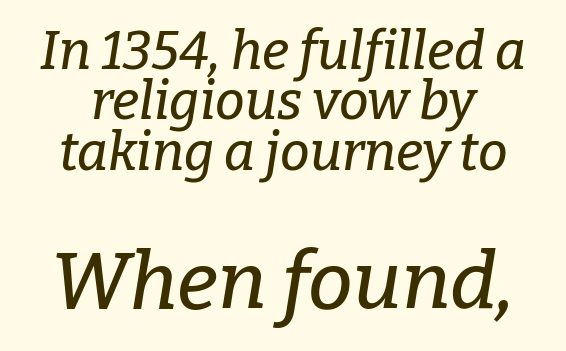
Q: Is the text italic (slanted)? A: Yes, it leans right by about 9 degrees.
Q: Is the typeface a serif or a sans-serif typeface? A: Serif.
Q: Is the text underlined? A: No.
Q: Is the spacing between letters normal or unusually wide? A: Normal.
Q: Is the spacing between lines tight, normal or loose? A: Tight.
Q: Which block of text is set in a larger size, the first (top) or the second (bottom)? A: The second (bottom) one.
Q: Width (condensed, normal, or wide)? A: Normal.
Q: Stroke contrast? A: Low.
Q: x-height? A: Medium.
Q: Monospaced? A: No.
